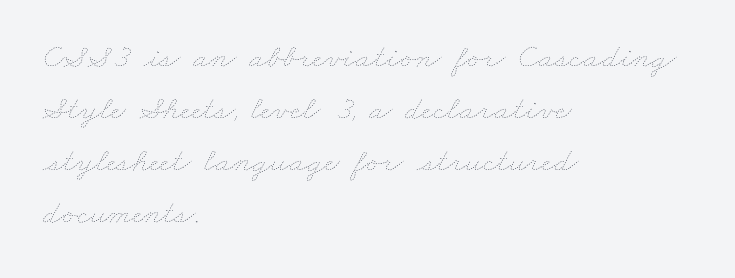
Proportional: the letters do not fall into vertical columns. These lines keep a tight, regular rhythm from letter to letter. Weight: regular or lighter. The rendering anchors every line to the left-hand side.
